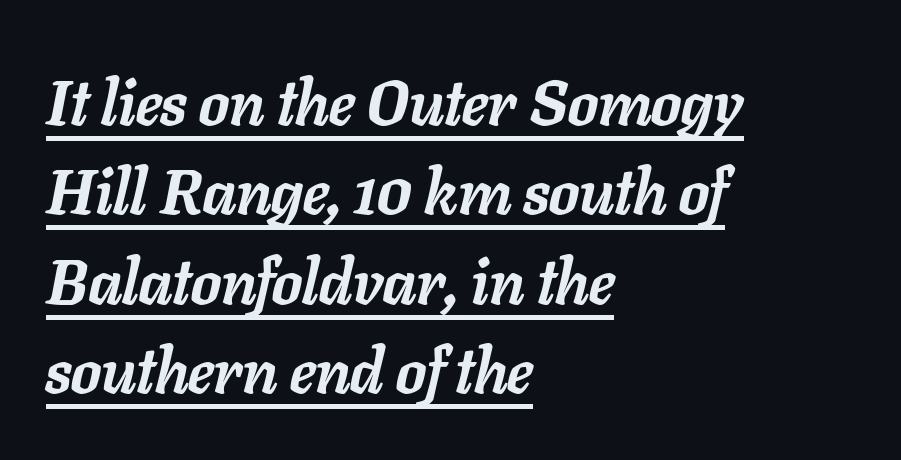
{"italic": "yes", "lean": "right", "slant_degrees": 11, "bold": "yes", "weight": "semibold", "width": "normal", "stroke_contrast": "low", "x_height": "medium", "monospaced": "no", "underline": "yes", "align": "left", "line_spacing": "normal", "line_spacing_ratio": 1.42, "letter_spacing": "normal", "letter_spacing_em": 0.0, "glyph_px": 63}
